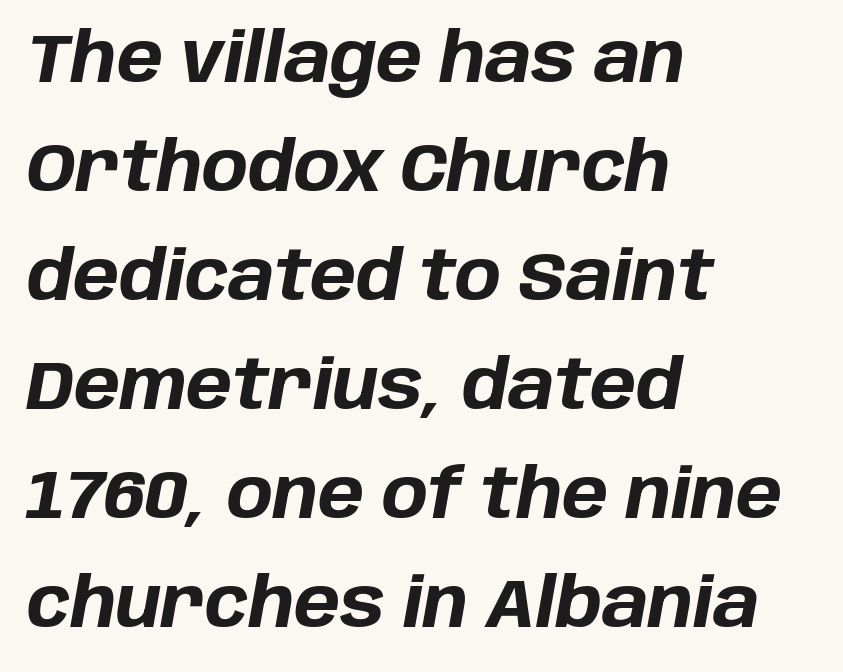
{"italic": "yes", "lean": "right", "slant_degrees": 10, "bold": "yes", "weight": "bold", "width": "normal", "stroke_contrast": "low", "x_height": "large", "monospaced": "no", "underline": "no", "align": "left", "line_spacing": "normal", "line_spacing_ratio": 1.58, "letter_spacing": "normal", "letter_spacing_em": 0.0, "glyph_px": 69}
